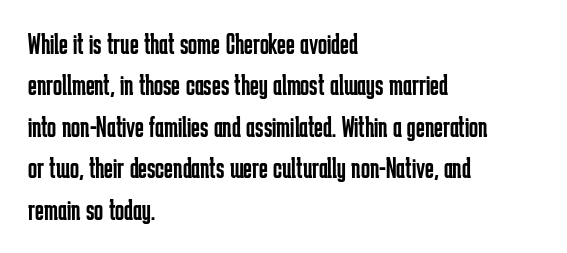
Q: Is the text bold? A: No.
Q: Is the text italic (slanted)? A: No, it is upright.
Q: Is the typeface a serif or a sans-serif typeface? A: Sans-serif.
Q: Is the text underlined? A: No.
Q: How is the paragraph aligned? A: Left-aligned.
Q: Is the spacing between letters normal or unusually wide? A: Normal.
Q: Is the spacing between lines tight, normal or loose? A: Normal.
Q: Width (condensed, normal, or wide)? A: Condensed.
Q: Stroke contrast? A: Low.
Q: x-height? A: Medium.
Q: Monospaced? A: No.
